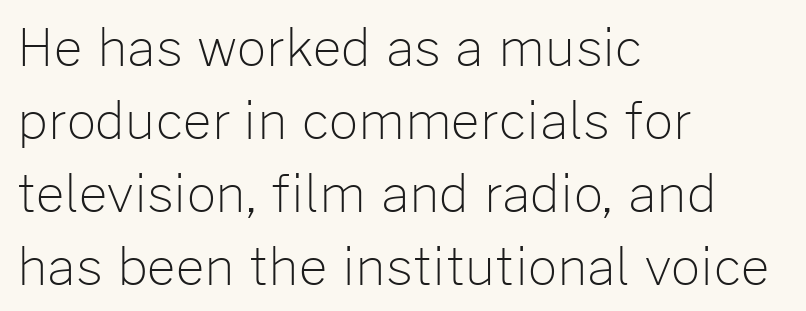
Q: Is the text bold? A: No.
Q: Is the text italic (slanted)? A: No, it is upright.
Q: Is the typeface a serif or a sans-serif typeface? A: Sans-serif.
Q: Is the text underlined? A: No.
Q: How is the paragraph aligned? A: Left-aligned.
Q: Is the spacing between letters normal or unusually wide? A: Normal.
Q: Is the spacing between lines tight, normal or loose? A: Normal.
Q: Width (condensed, normal, or wide)? A: Normal.
Q: Stroke contrast? A: Low.
Q: x-height? A: Medium.
Q: Monospaced? A: No.
